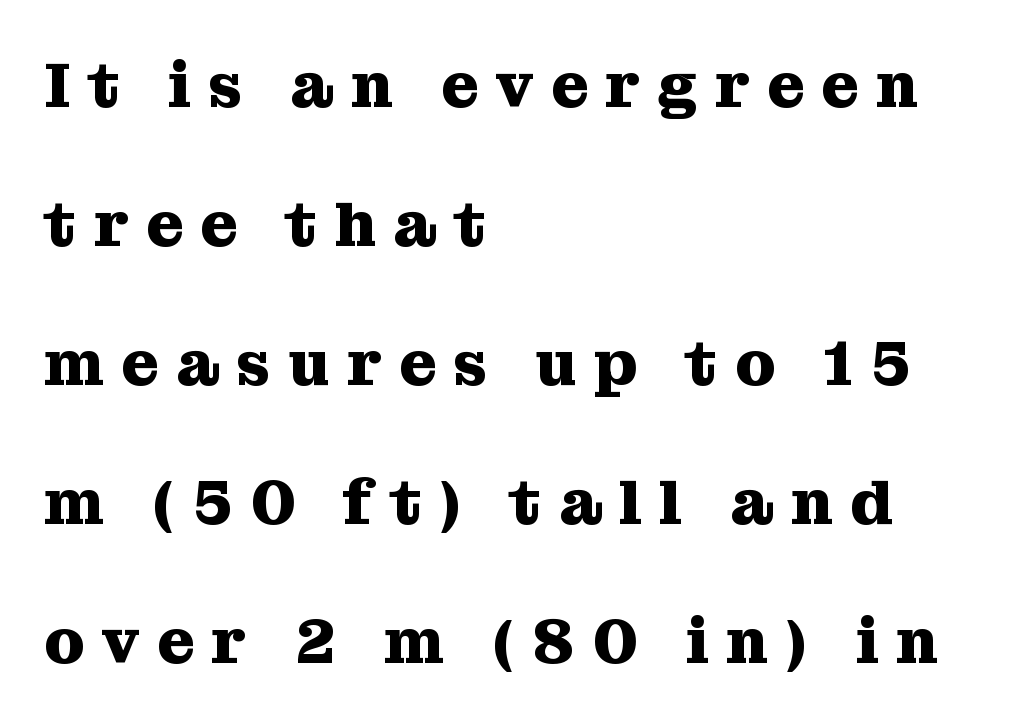
The image shows 64 px heavy serif type, upright; set left-aligned, loose line spacing (2.17x), unusually wide letter spacing (+0.27 em), not underlined; medium stroke contrast and a medium x-height.
